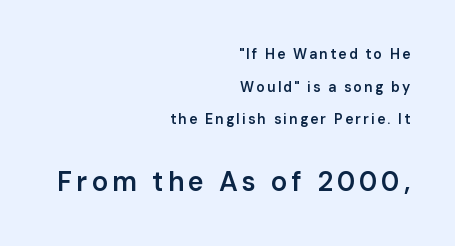
The following chunk of copy outweighs the initial chunk in type size. Unlike italic type, these characters show no tilt at all. Notice the wide empty band between every row — that's loose leading. Any mark beneath the type? The region is blank. Caption: semibold face, moderately heavy strokes. All the whitespace from short lines collects on the left.
